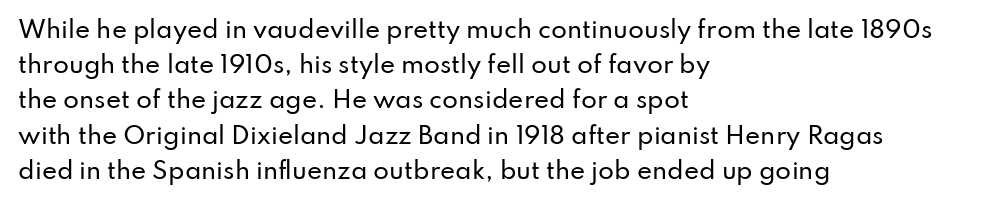
Q: Is the text italic (slanted)? A: No, it is upright.
Q: Is the text underlined? A: No.
Q: How is the paragraph aligned? A: Left-aligned.
Q: Is the spacing between letters normal or unusually wide? A: Normal.
Q: Is the spacing between lines tight, normal or loose? A: Normal.
